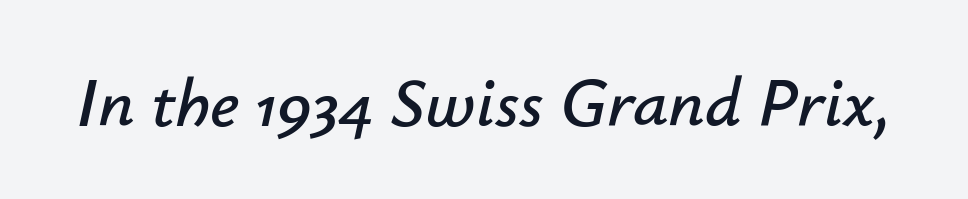
Looks like regular typesetting: each glyph gets only the width it needs. Here the glyphs are tracked normally, forming tight word shapes. Unmarked baselines from the first word to the last. Designer's note — italics engaged.
